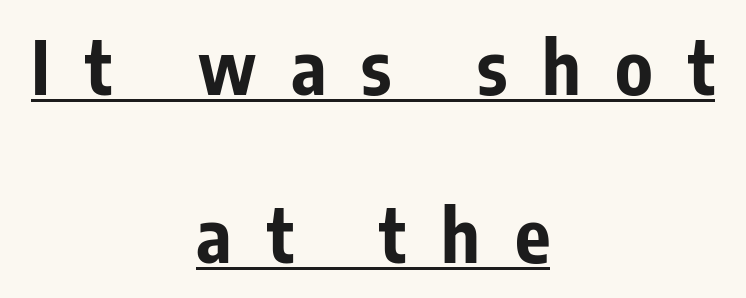
The designer dialed line spacing up above the default. In designer terms, the underline attribute is active on this setting. A sans-serif font was chosen for this passage. If you drew a line through each stem, it would be perfectly vertical. Chunky letters — that's bold for sure.
